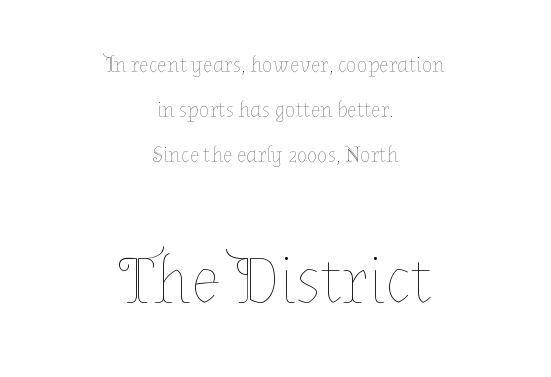
The paragraph has two soft edges and a firm central axis. Compared with typical body copy, the letter spacing here is the same. If you measured baseline to baseline, you'd find a long distance. Does the bottom block carry the larger type? Yes, it does. Each stroke keeps to a modest, everyday thickness or less.
